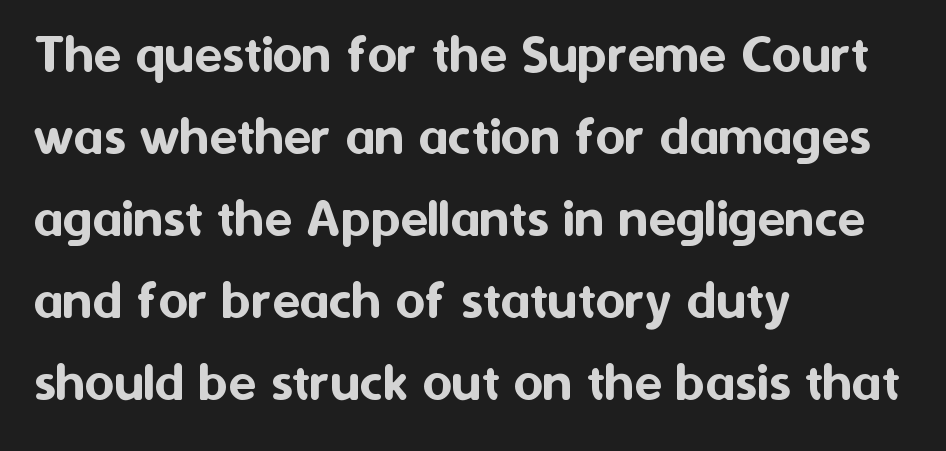
Posture: vertical. Horizontal alignment here is leftward, the default for most running prose. Letters rest on an invisible, unmarked baseline. Note the varied advance widths — an 'i' is clearly narrower than an 'm'. The designer went with a sans here, leaving each stem footless.
